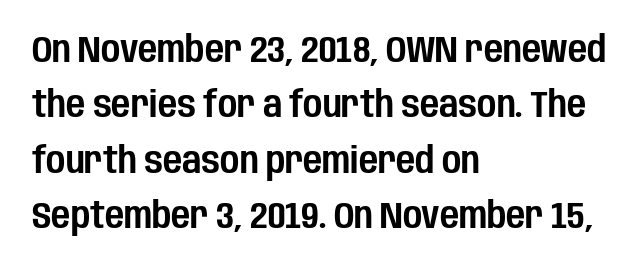
{"serif": "no", "italic": "no", "width": "condensed", "stroke_contrast": "low", "x_height": "large", "monospaced": "no", "underline": "no", "align": "left", "line_spacing": "normal", "line_spacing_ratio": 1.5, "letter_spacing": "normal", "letter_spacing_em": 0.0, "glyph_px": 37}
